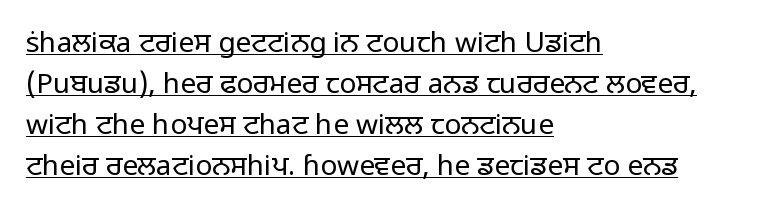
{"serif": "no", "italic": "no", "bold": "no", "weight": "light", "width": "normal", "stroke_contrast": "low", "x_height": "medium", "monospaced": "no", "underline": "yes", "align": "left", "line_spacing": "normal", "line_spacing_ratio": 1.47, "letter_spacing": "normal", "letter_spacing_em": 0.0, "glyph_px": 28}
